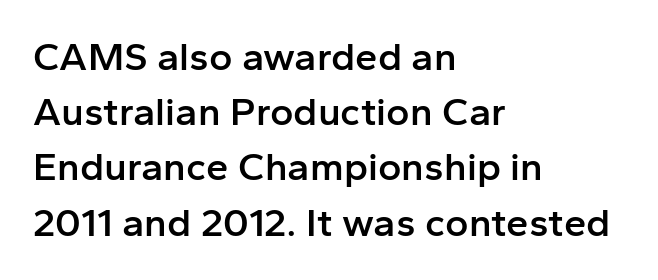
The image shows 40 px semibold sans-serif type, upright; set left-aligned, normal line spacing (1.38x), normal letter spacing, not underlined; low stroke contrast and a medium x-height.
